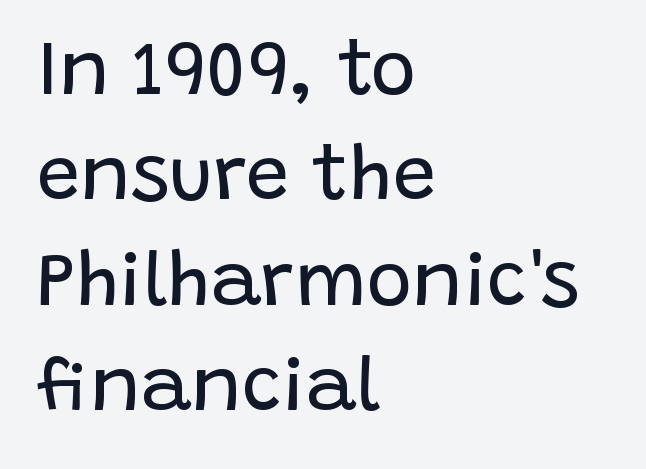
A typesetter would call this leading conventional body-copy spacing. Each letter keeps its own natural width here, so spacing adapts to shape. Posture: upright roman. A bare baseline throughout the passage.
